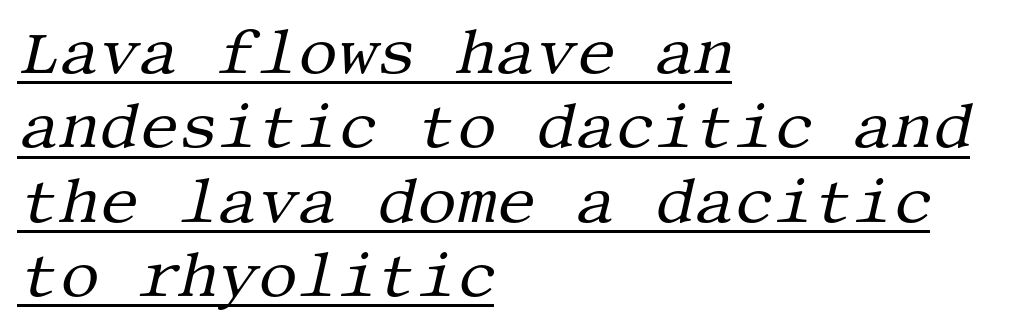
The image shows 62 px regular-weight serif type, italic (leaning right); set left-aligned, line spacing 1.2x, normal letter spacing, underlined; medium stroke contrast and a large x-height.
